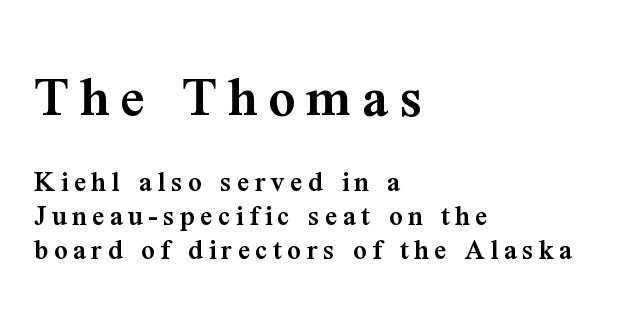
Q: Is the text bold? A: Semi-bold.
Q: Is the text italic (slanted)? A: No, it is upright.
Q: Is the typeface a serif or a sans-serif typeface? A: Serif.
Q: Is the text underlined? A: No.
Q: How is the paragraph aligned? A: Left-aligned.
Q: Is the spacing between lines tight, normal or loose? A: Tight.
Q: Which block of text is set in a larger size, the first (top) or the second (bottom)? A: The first (top) one.
Q: Width (condensed, normal, or wide)? A: Normal.
Q: Stroke contrast? A: Medium.
Q: x-height? A: Medium.
Q: Monospaced? A: No.
